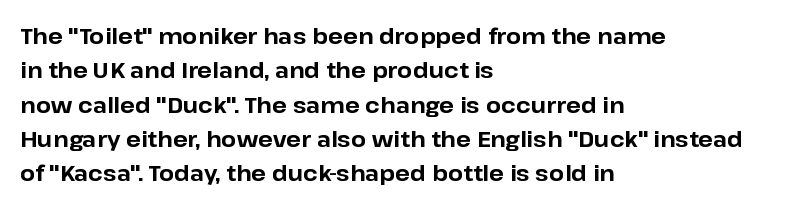
The image shows 22 px bold type, upright; set left-aligned, normal line spacing (1.56x), normal letter spacing, not underlined.
